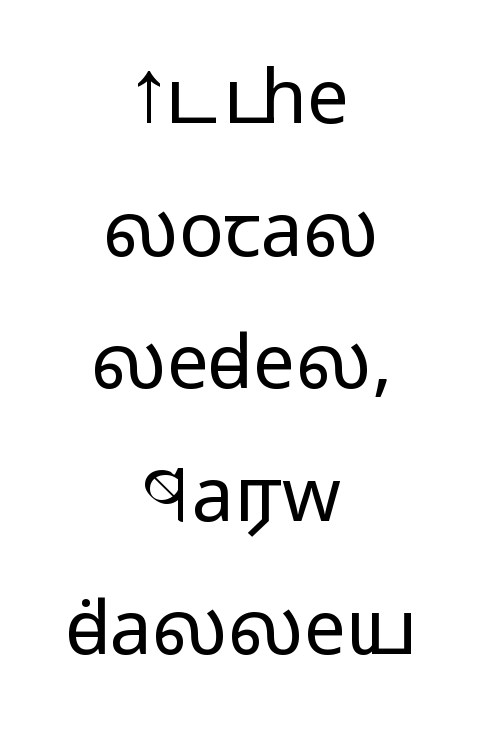
The image shows 75 px regular-weight, wide sans-serif type, upright; set centered, line spacing 1.77x, normal letter spacing, not underlined; low stroke contrast and a medium x-height.
